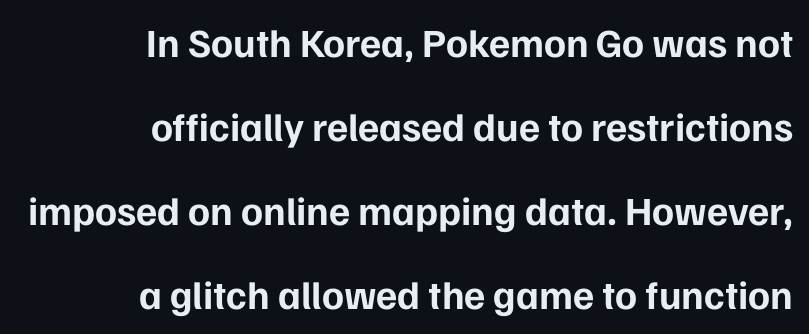
Q: Is the text bold? A: Yes.
Q: Is the text italic (slanted)? A: No, it is upright.
Q: Is the typeface a serif or a sans-serif typeface? A: Sans-serif.
Q: Is the text underlined? A: No.
Q: How is the paragraph aligned? A: Right-aligned.
Q: Is the spacing between letters normal or unusually wide? A: Normal.
Q: Is the spacing between lines tight, normal or loose? A: Loose.
Q: Width (condensed, normal, or wide)? A: Normal.
Q: Stroke contrast? A: Low.
Q: x-height? A: Medium.
Q: Monospaced? A: No.
